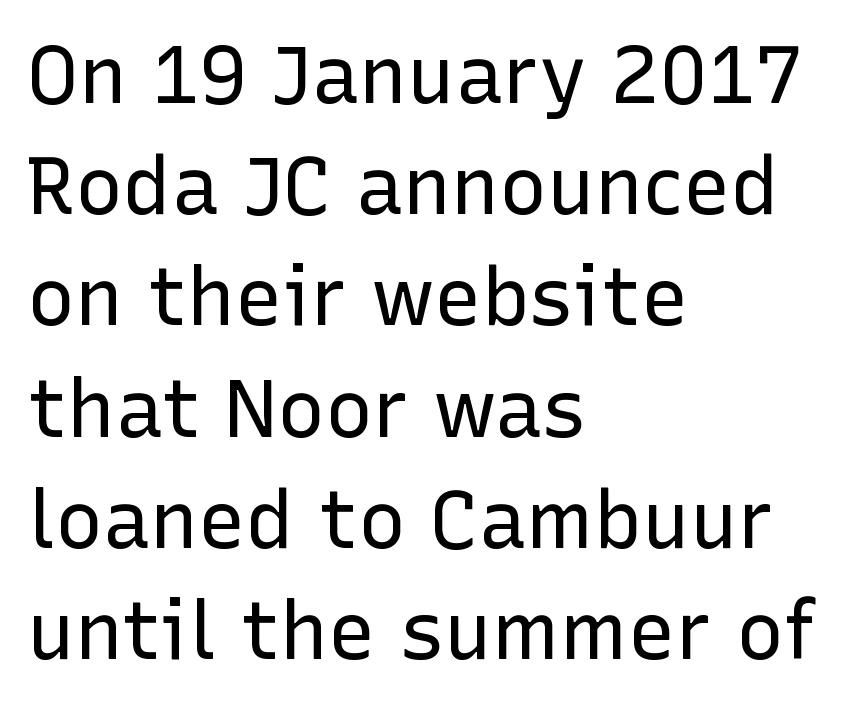
The image shows 80 px regular-weight sans-serif type, upright; set left-aligned, normal line spacing (1.39x), normal letter spacing, not underlined; low stroke contrast and a medium x-height.
